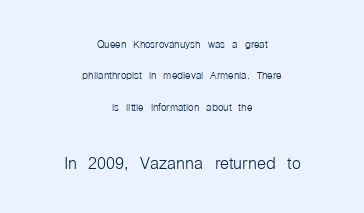
Q: Is the text bold? A: No.
Q: Is the text italic (slanted)? A: No, it is upright.
Q: Is the text underlined? A: No.
Q: How is the paragraph aligned? A: Centered.
Q: Is the spacing between letters normal or unusually wide? A: Normal.
Q: Is the spacing between lines tight, normal or loose? A: Loose.
Q: Which block of text is set in a larger size, the first (top) or the second (bottom)? A: The second (bottom) one.
